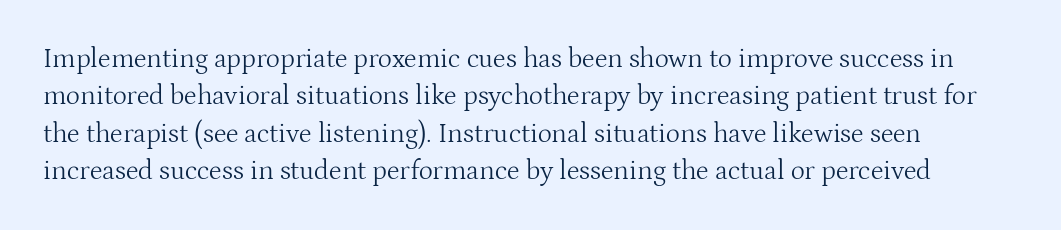
{"italic": "no", "bold": "no", "underline": "no", "line_spacing": "normal", "line_spacing_ratio": 1.38, "letter_spacing": "normal", "letter_spacing_em": 0.0, "glyph_px": 27}
